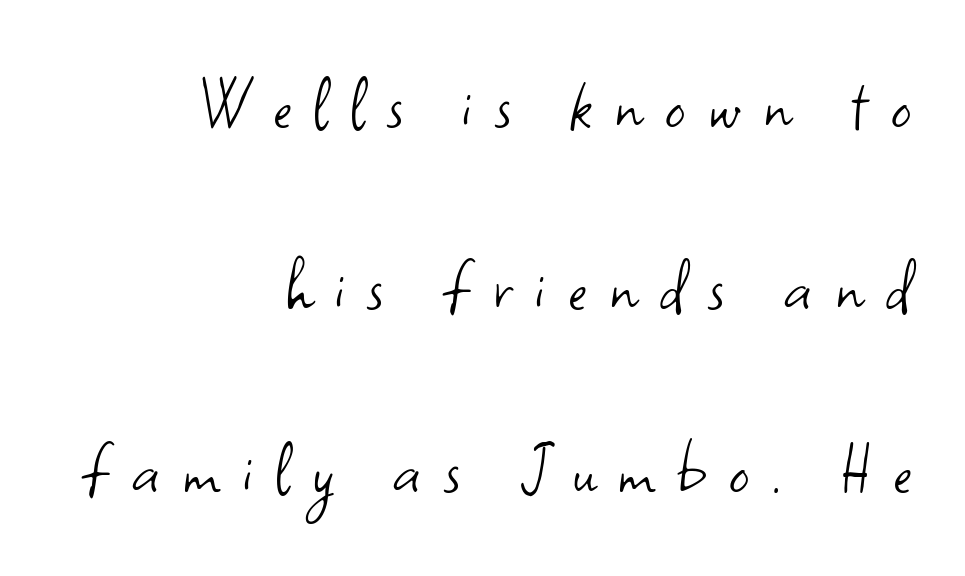
The image shows 79 px light sans-serif type; set right-aligned, loose line spacing (2.31x), unusually wide letter spacing (+0.29 em), not underlined; low stroke contrast and a small x-height.
